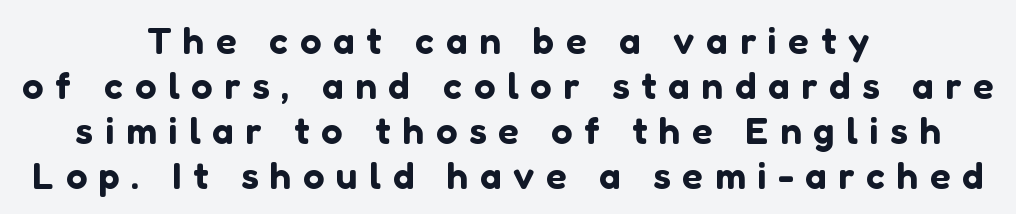
{"serif": "no", "italic": "no", "width": "normal", "stroke_contrast": "low", "x_height": "medium", "monospaced": "no", "underline": "no", "align": "center", "line_spacing_ratio": 1.18, "letter_spacing": "wide", "letter_spacing_em": 0.31, "glyph_px": 38}
